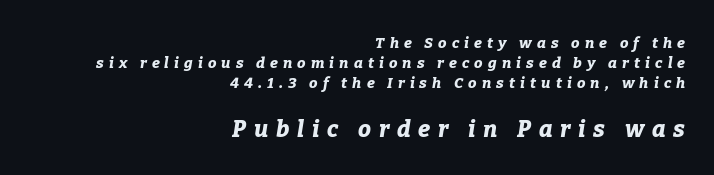
The paragraph shown leans on its right margin. This rendering features lettering with no underline. The face used here has a pronounced slope to its letters. The designer left line spacing at the default.
